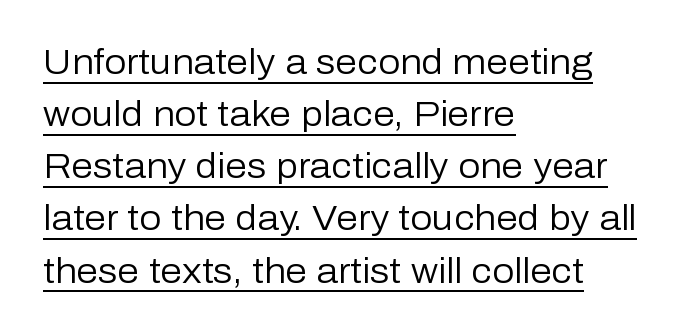
The strokes are not fattened; the text isn't bold. Are there feet on the stems? There aren't — it's a sans. Where is the straight margin? On the left. Ordinary non-slanted type is in use.
